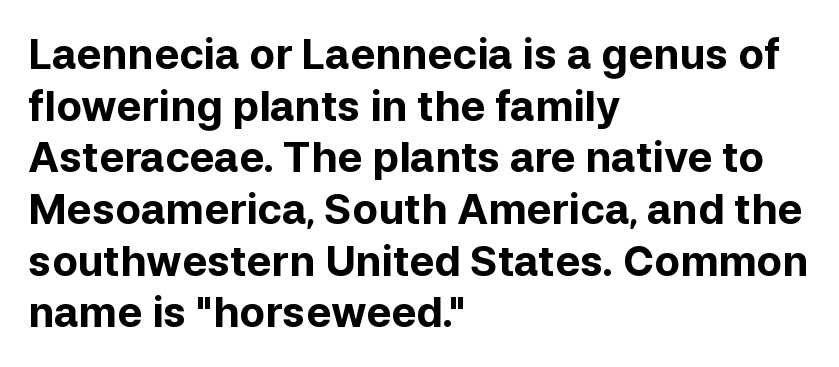
Caption: multi-line text, flush left, ragged right. Vertical strokes here are truly vertical. Think of a printed novel: that variable character pitch is what you see here. What stands out about the letter spacing? Nothing — it is the standard amount. Observe the absence of serifs on each vertical stroke in this sample. How heavy is the stroke? Heavy — this is a bold.
